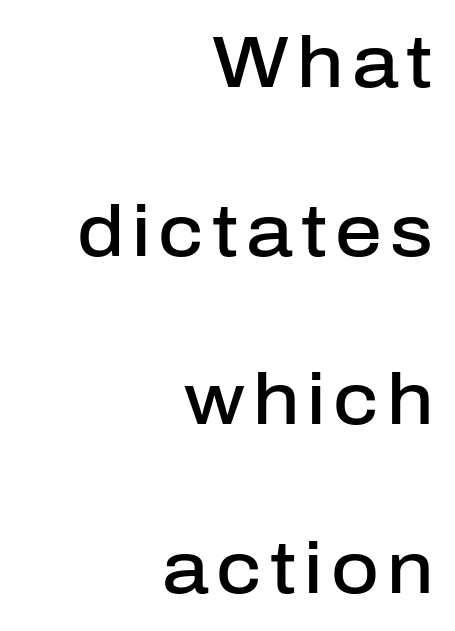
Q: Is the text bold? A: Semi-bold.
Q: Is the text italic (slanted)? A: No, it is upright.
Q: Is the typeface a serif or a sans-serif typeface? A: Sans-serif.
Q: Is the text underlined? A: No.
Q: How is the paragraph aligned? A: Right-aligned.
Q: Is the spacing between lines tight, normal or loose? A: Loose.
Q: Width (condensed, normal, or wide)? A: Normal.
Q: Stroke contrast? A: Low.
Q: x-height? A: Medium.
Q: Monospaced? A: No.
